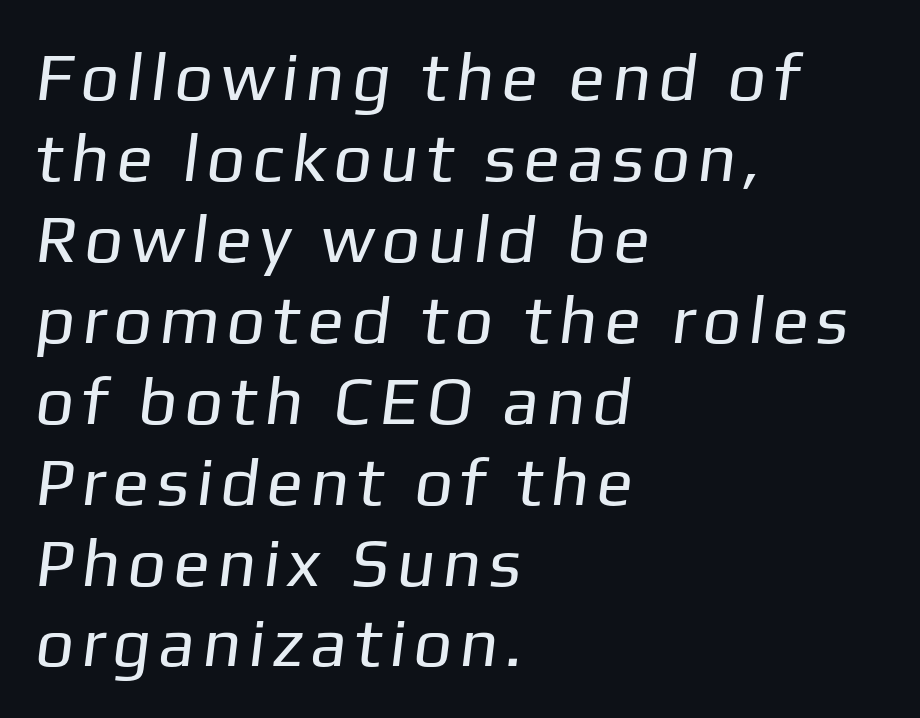
The image shows 68 px regular-weight sans-serif type; set left-aligned, line spacing 1.19x, not underlined; low stroke contrast and a medium x-height.
